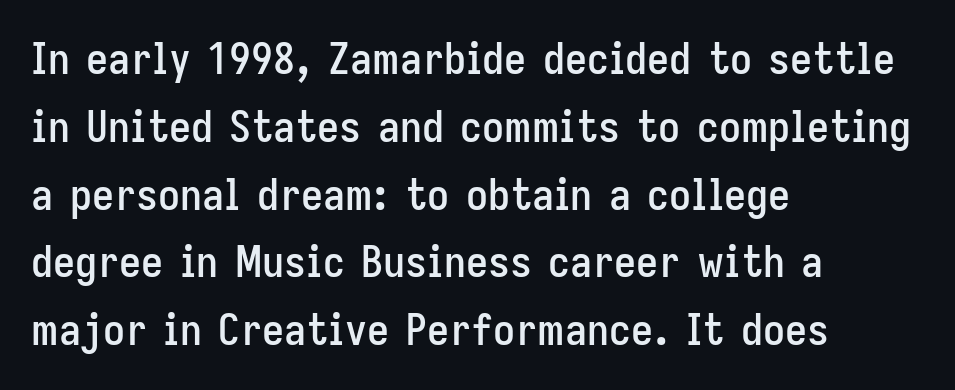
{"serif": "no", "italic": "no", "width": "condensed", "stroke_contrast": "low", "x_height": "medium", "monospaced": "no", "underline": "no", "align": "left", "line_spacing": "normal", "line_spacing_ratio": 1.54, "letter_spacing": "normal", "letter_spacing_em": 0.0, "glyph_px": 44}
